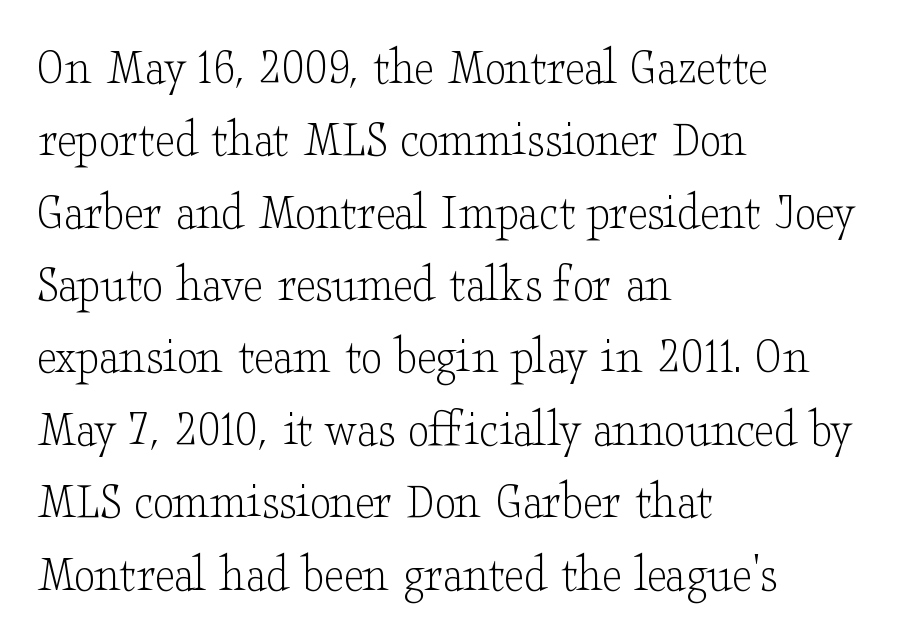
Q: Is the text bold? A: No.
Q: Is the text italic (slanted)? A: No, it is upright.
Q: Is the typeface a serif or a sans-serif typeface? A: Serif.
Q: Is the text underlined? A: No.
Q: How is the paragraph aligned? A: Left-aligned.
Q: Is the spacing between letters normal or unusually wide? A: Normal.
Q: Is the spacing between lines tight, normal or loose? A: Normal.
Q: Width (condensed, normal, or wide)? A: Wide.
Q: Stroke contrast? A: Low.
Q: x-height? A: Small.
Q: Monospaced? A: No.
